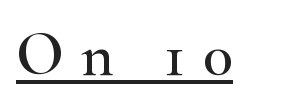
Somebody hit Ctrl+U on this one — the words are underlined. Each letter keeps its own natural width here, so spacing adapts to shape. Nope, not italic — everything's standing straight. Classification — serif. Substantial extra tracking has been applied to these lines.
